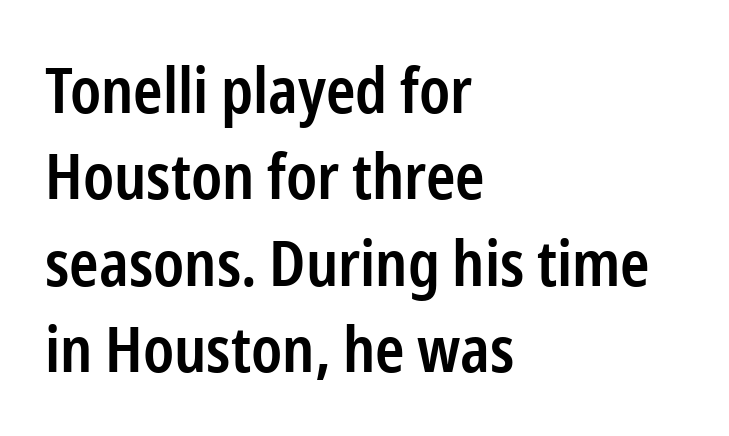
Q: Is the text bold? A: Semi-bold.
Q: Is the text italic (slanted)? A: No, it is upright.
Q: Is the typeface a serif or a sans-serif typeface? A: Sans-serif.
Q: Is the text underlined? A: No.
Q: How is the paragraph aligned? A: Left-aligned.
Q: Is the spacing between letters normal or unusually wide? A: Normal.
Q: Is the spacing between lines tight, normal or loose? A: Normal.
Q: Width (condensed, normal, or wide)? A: Condensed.
Q: Stroke contrast? A: Low.
Q: x-height? A: Medium.
Q: Monospaced? A: No.
